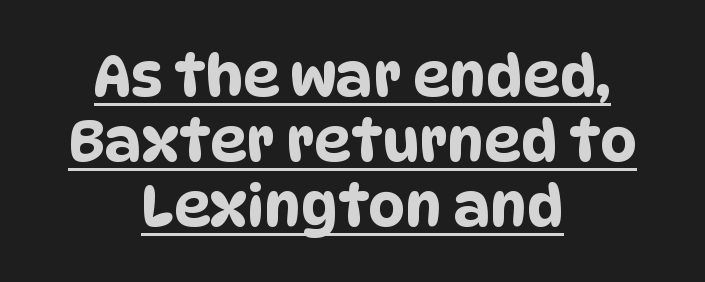
Character widths vary here, with narrow letters taking less room than wide ones. No feet cap the strokes, marking this as sans-serif type. Each line is balanced around a shared central axis. Nobody touched the tracking dial on this one.
